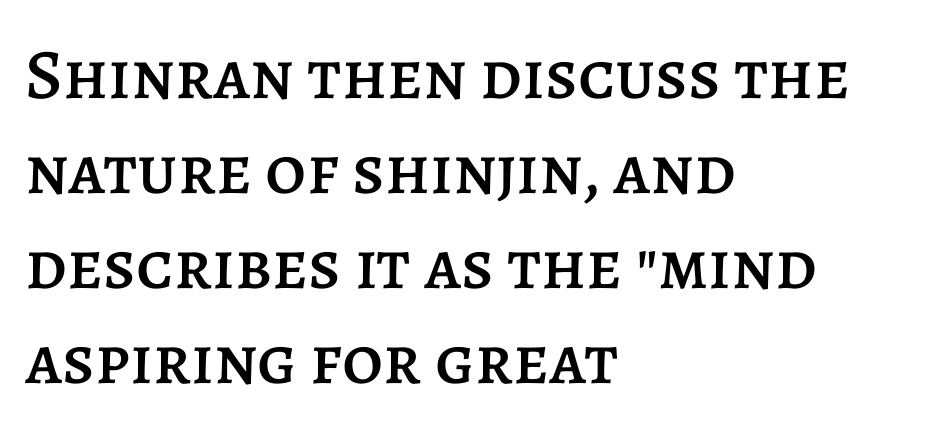
The image shows 71 px text type, upright; set left-aligned, normal line spacing (1.34x), normal letter spacing, not underlined; low stroke contrast and a large x-height.
